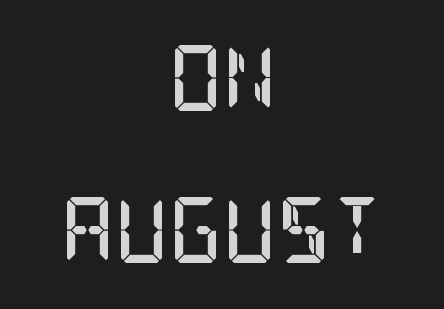
{"serif": "yes", "italic": "no", "bold": "yes", "weight": "semibold", "width": "condensed", "stroke_contrast": "low", "x_height": "large", "underline": "no", "align": "center", "line_spacing": "loose", "line_spacing_ratio": 2.31, "letter_spacing": "normal", "letter_spacing_em": 0.0, "glyph_px": 66}
